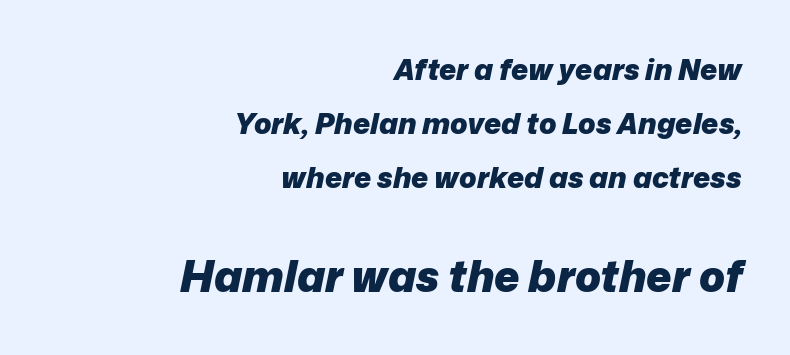
The image shows 43 px heavy type, italic (leaning right); set right-aligned, line spacing 1.87x, normal letter spacing, not underlined; the second (bottom) block is 1.48x larger; low stroke contrast and a medium x-height.
